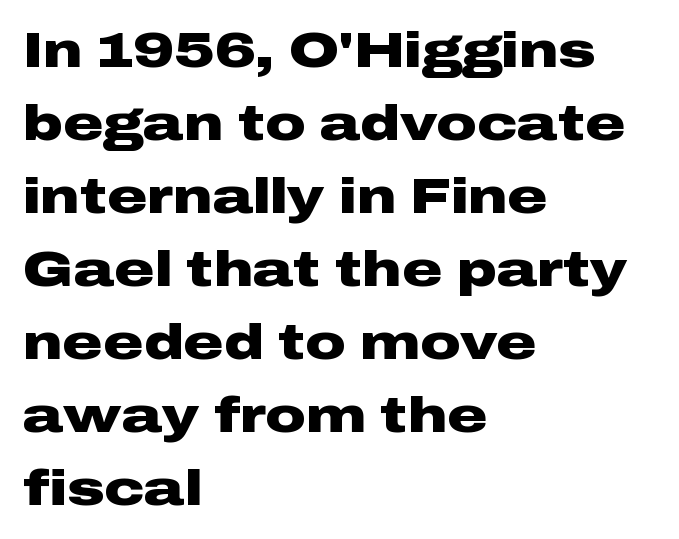
Q: Is the text bold? A: Yes.
Q: Is the text italic (slanted)? A: No, it is upright.
Q: Is the typeface a serif or a sans-serif typeface? A: Sans-serif.
Q: Is the text underlined? A: No.
Q: How is the paragraph aligned? A: Left-aligned.
Q: Is the spacing between letters normal or unusually wide? A: Normal.
Q: Is the spacing between lines tight, normal or loose? A: Normal.
Q: Width (condensed, normal, or wide)? A: Wide.
Q: Stroke contrast? A: Low.
Q: x-height? A: Medium.
Q: Monospaced? A: No.
